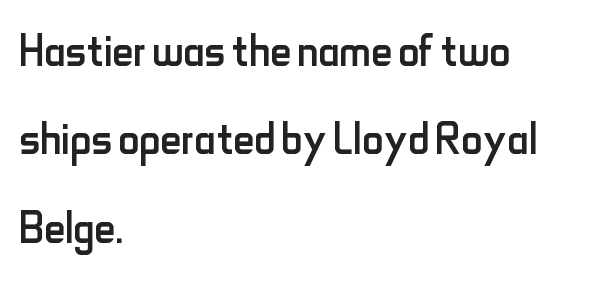
{"serif": "no", "italic": "no", "bold": "no", "weight": "regular", "width": "condensed", "stroke_contrast": "low", "x_height": "small", "monospaced": "no", "underline": "no", "align": "left", "line_spacing": "normal", "line_spacing_ratio": 1.5, "letter_spacing": "normal", "letter_spacing_em": 0.0, "glyph_px": 59}
